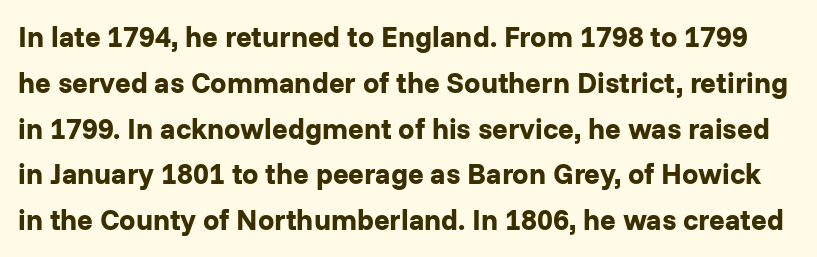
Q: Is the text bold? A: Yes.
Q: Is the text italic (slanted)? A: No, it is upright.
Q: Is the typeface a serif or a sans-serif typeface? A: Sans-serif.
Q: Is the text underlined? A: No.
Q: Is the spacing between letters normal or unusually wide? A: Normal.
Q: Is the spacing between lines tight, normal or loose? A: Normal.
Q: Width (condensed, normal, or wide)? A: Normal.
Q: Stroke contrast? A: Low.
Q: x-height? A: Medium.
Q: Monospaced? A: No.
